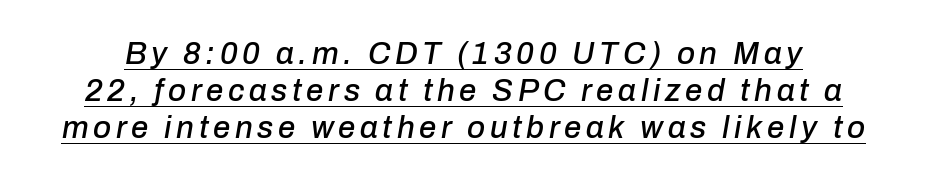
The image shows 31 px text type, italic (leaning right); set line spacing 1.2x, underlined; low stroke contrast and a medium x-height.
